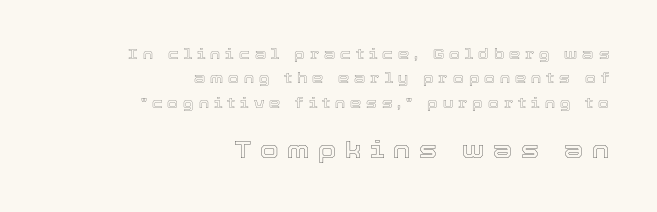
The image shows 24 px text type, upright; set right-aligned, line spacing 1.74x, unusually wide letter spacing (+0.36 em), not underlined; the second (bottom) block is 1.71x larger.
